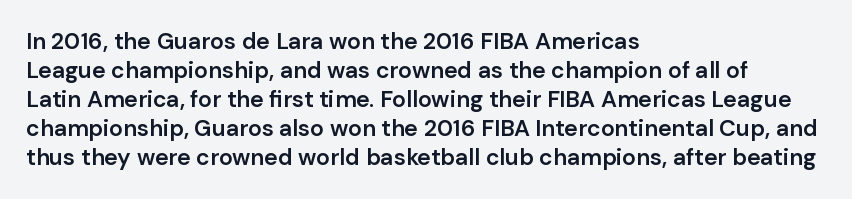
The image shows 23 px text type, upright; set left-aligned, normal line spacing (1.26x), normal letter spacing, not underlined.
